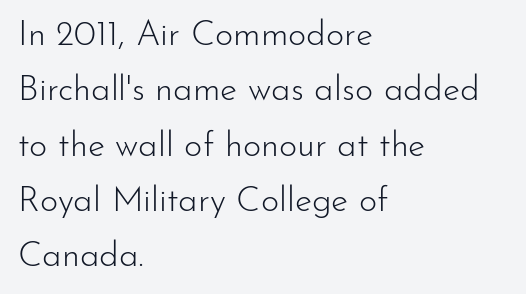
It's the straight-up-and-down kind of type. The string is rendered with underlining switched off. Stems and bowls with no extra thickness — not bold. Observe the absence of serifs on each vertical stroke in this sample.
